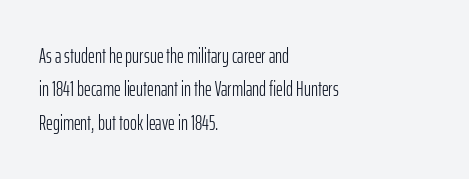
Q: Is the text bold? A: No.
Q: Is the text italic (slanted)? A: No, it is upright.
Q: Is the text underlined? A: No.
Q: How is the paragraph aligned? A: Left-aligned.
Q: Is the spacing between letters normal or unusually wide? A: Normal.
Q: Is the spacing between lines tight, normal or loose? A: Normal.
